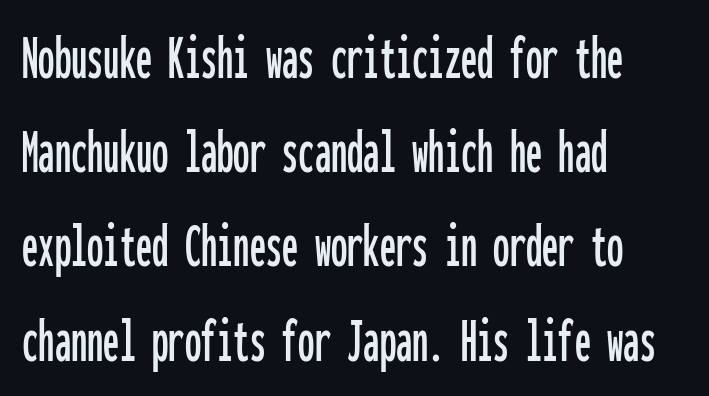
Every character sits straight up, as roman type does. The passage shown is typed in a monospace face where columns stay perfectly aligned. Is the letter spacing exaggerated? No — it looks like the ordinary default. One-word summary of the alignment: left. Baseline-to-baseline distance is the conventional proportion of letter height.
